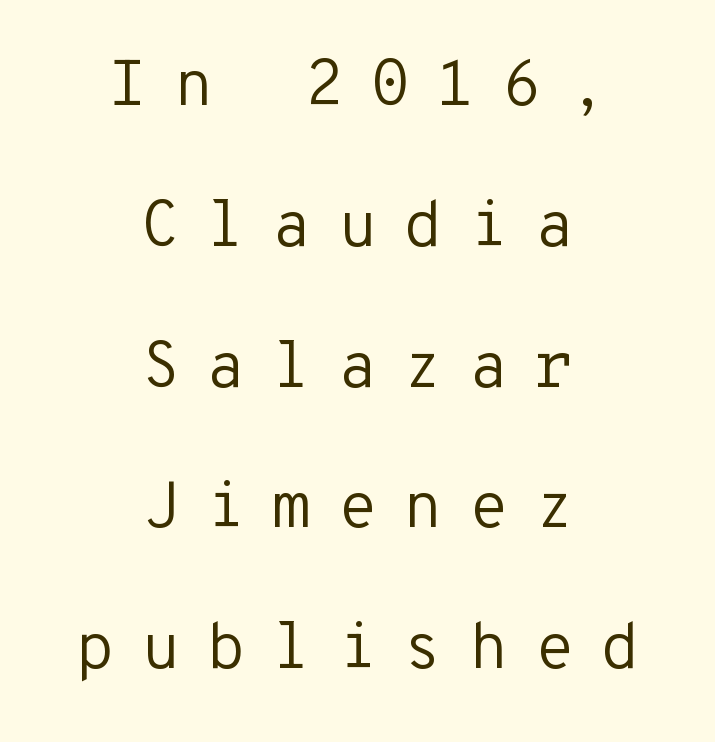
{"serif": "no", "italic": "no", "bold": "no", "weight": "regular", "width": "normal", "stroke_contrast": "low", "x_height": "medium", "monospaced": "yes", "underline": "no", "align": "center", "line_spacing": "loose", "line_spacing_ratio": 2.2, "letter_spacing": "wide", "letter_spacing_em": 0.41, "glyph_px": 64}
